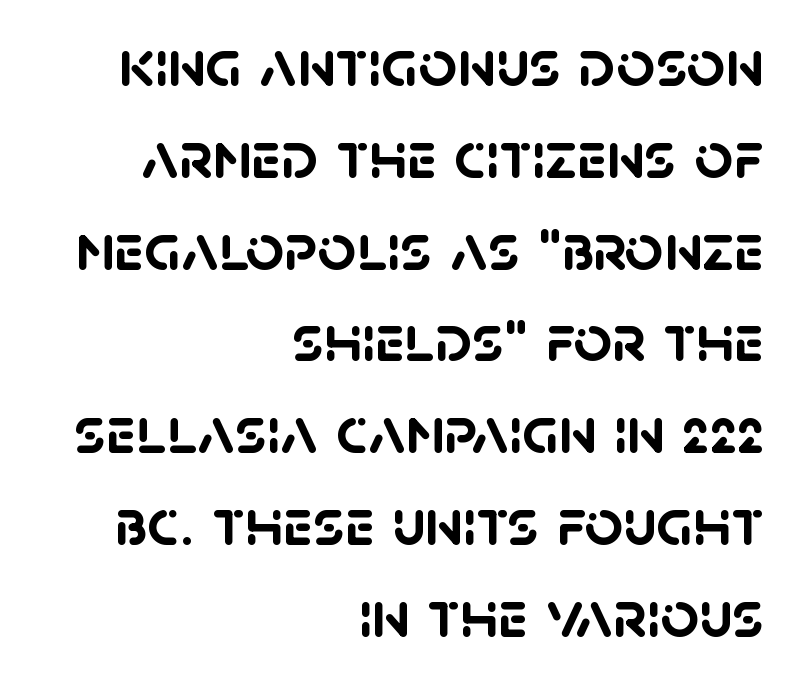
The image shows 67 px semibold sans-serif type; set right-aligned, normal line spacing (1.37x), normal letter spacing, not underlined; low stroke contrast and a large x-height.
